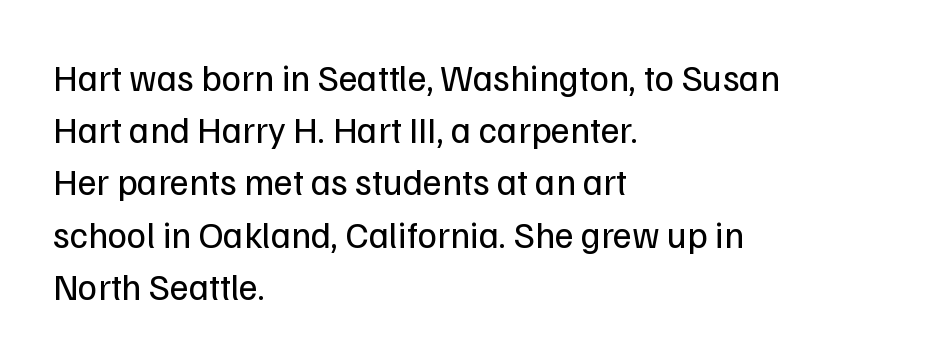
{"serif": "no", "italic": "no", "bold": "no", "weight": "regular", "width": "normal", "stroke_contrast": "low", "x_height": "medium", "monospaced": "no", "underline": "no", "align": "left", "line_spacing": "normal", "line_spacing_ratio": 1.41, "letter_spacing": "normal", "letter_spacing_em": 0.0, "glyph_px": 37}
